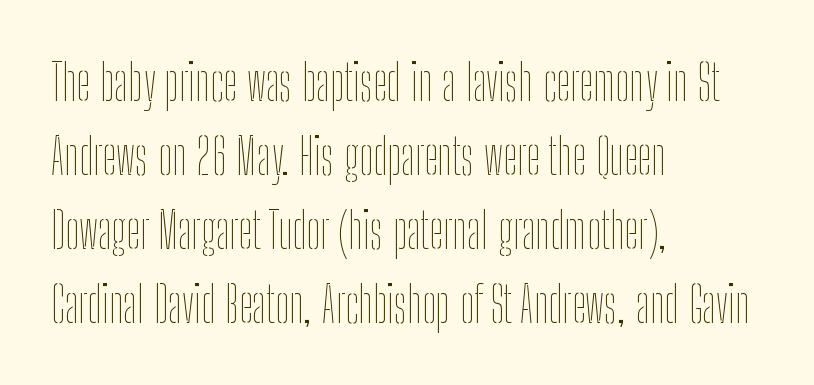
Stems here are at most as thick as an everyday book face. Words appear dense and cohesive because spacing is normal. Varying glyph widths throughout — classic text-font behaviour. The type sits square on the baseline with zero lean. Is there much room between lines? A standard amount, neither cramped nor airy.
